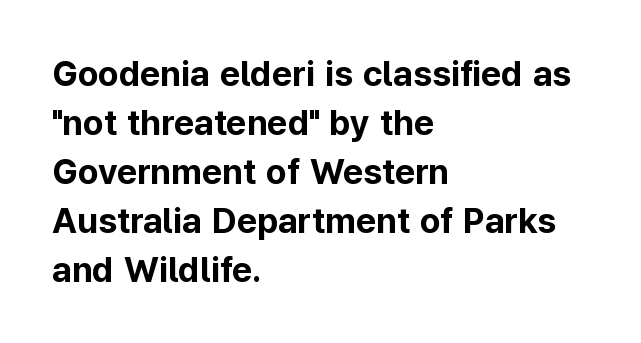
The image shows 35 px bold sans-serif type, upright; set left-aligned, normal line spacing (1.4x), normal letter spacing, not underlined; low stroke contrast and a medium x-height.
